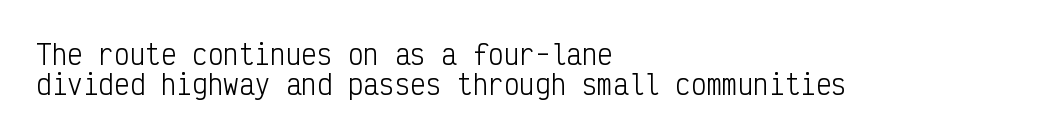
{"italic": "no", "bold": "no", "underline": "no", "align": "left", "line_spacing": "tight", "line_spacing_ratio": 1.14, "letter_spacing": "normal", "letter_spacing_em": 0.0, "glyph_px": 26}
